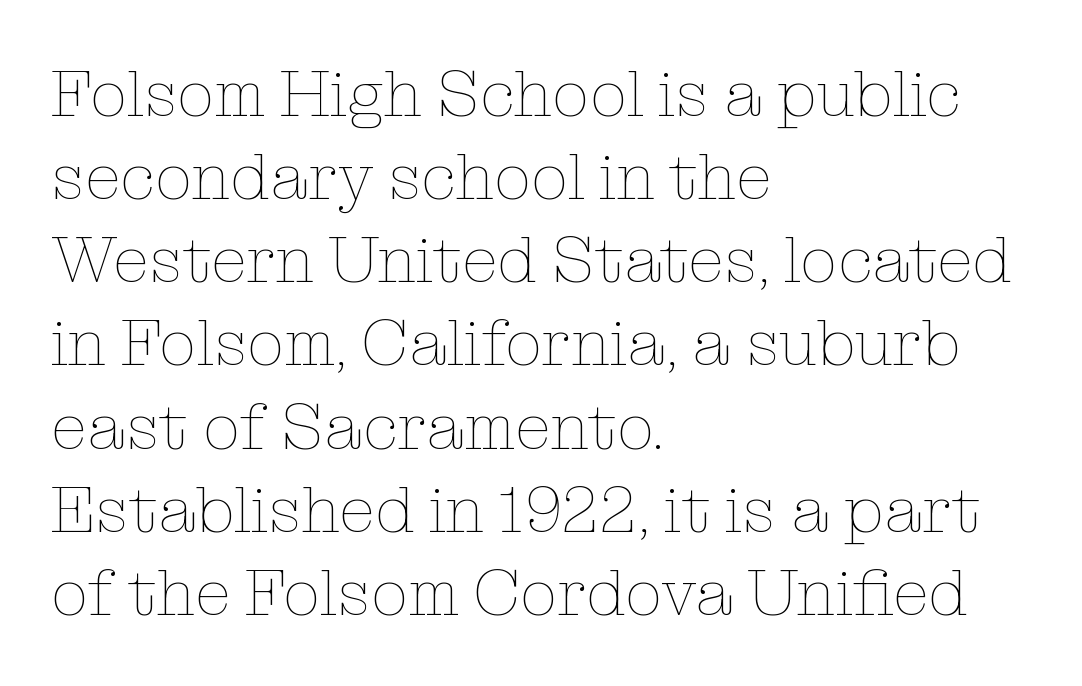
Caption: multi-line text, flush left, ragged right. A typesetter would mark this as roman, not italic. Vertical stems look standard width or narrower in stroke. Underlining? Definitely not there. Caption: standard tracking, unaltered. A normal amount of white space separates one row of letters from the next.
